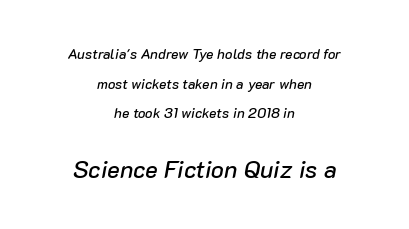
Q: Is the text italic (slanted)? A: Yes, it leans right by about 10 degrees.
Q: Is the text underlined? A: No.
Q: How is the paragraph aligned? A: Centered.
Q: Is the spacing between letters normal or unusually wide? A: Normal.
Q: Is the spacing between lines tight, normal or loose? A: Loose.
Q: Which block of text is set in a larger size, the first (top) or the second (bottom)? A: The second (bottom) one.
